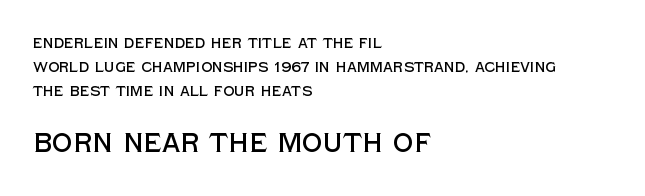
No word sits above an underline. The tracking reads as untouched default to a designer's eye. These lines are set flush left with a ragged right edge. In this sample the second text group is rendered at the bigger scale. This block has exactly the height ordinary leading produces.
